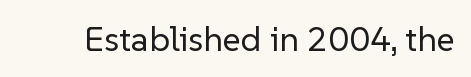
Q: Is the text bold? A: No.
Q: Is the text italic (slanted)? A: No, it is upright.
Q: Is the typeface a serif or a sans-serif typeface? A: Sans-serif.
Q: Is the text underlined? A: No.
Q: Is the spacing between letters normal or unusually wide? A: Normal.
Q: Width (condensed, normal, or wide)? A: Normal.
Q: Stroke contrast? A: Low.
Q: x-height? A: Medium.
Q: Monospaced? A: No.
